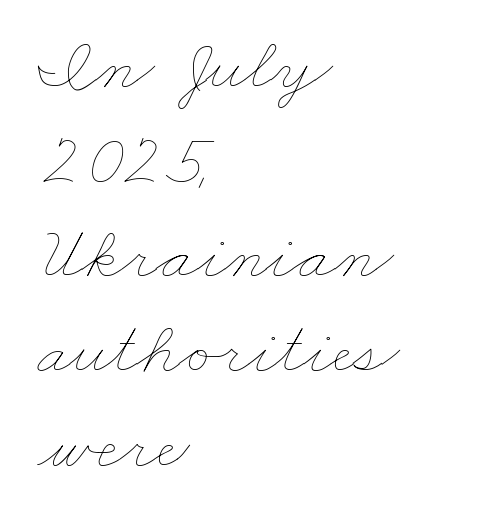
Q: Is the text bold? A: No.
Q: Is the text underlined? A: No.
Q: How is the paragraph aligned? A: Left-aligned.
Q: Is the spacing between letters normal or unusually wide? A: Normal.
Q: Is the spacing between lines tight, normal or loose? A: Normal.
Q: Width (condensed, normal, or wide)? A: Wide.
Q: Stroke contrast? A: Low.
Q: x-height? A: Small.
Q: Monospaced? A: No.
